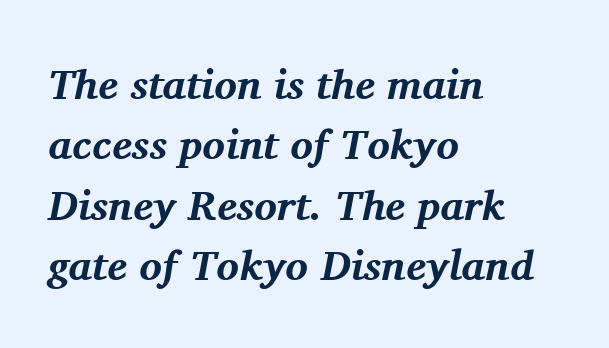
{"serif": "yes", "italic": "yes", "lean": "right", "slant_degrees": 11, "bold": "yes", "weight": "bold", "width": "normal", "stroke_contrast": "medium", "x_height": "medium", "monospaced": "no", "underline": "no", "align": "left", "line_spacing": "normal", "line_spacing_ratio": 1.44, "letter_spacing": "normal", "letter_spacing_em": 0.0, "glyph_px": 42}
